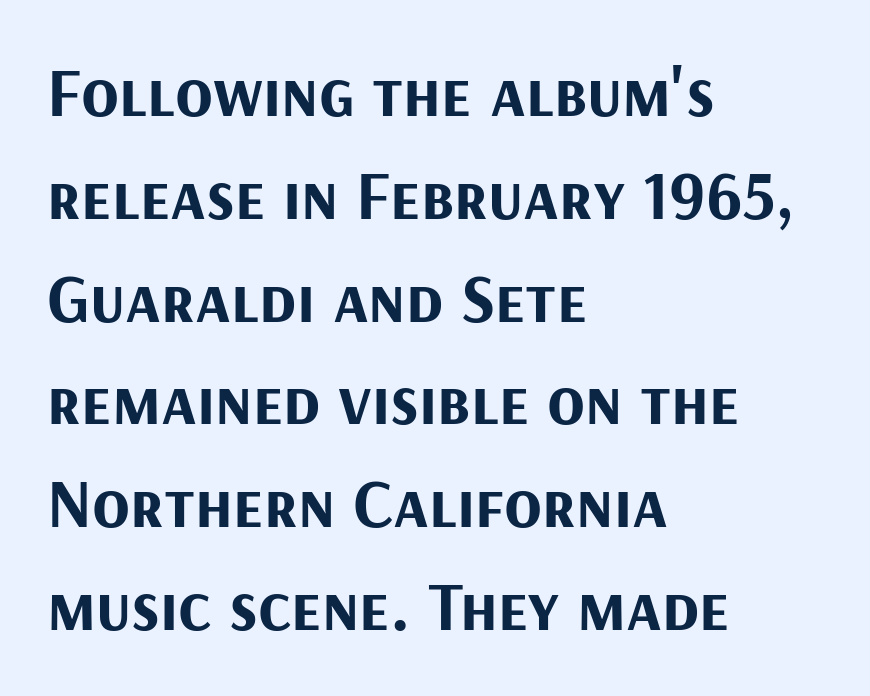
Q: Is the text bold? A: Yes.
Q: Is the text italic (slanted)? A: No, it is upright.
Q: Is the typeface a serif or a sans-serif typeface? A: Sans-serif.
Q: Is the text underlined? A: No.
Q: How is the paragraph aligned? A: Left-aligned.
Q: Is the spacing between letters normal or unusually wide? A: Normal.
Q: Is the spacing between lines tight, normal or loose? A: Normal.
Q: Width (condensed, normal, or wide)? A: Normal.
Q: Stroke contrast? A: Medium.
Q: x-height? A: Medium.
Q: Monospaced? A: No.
